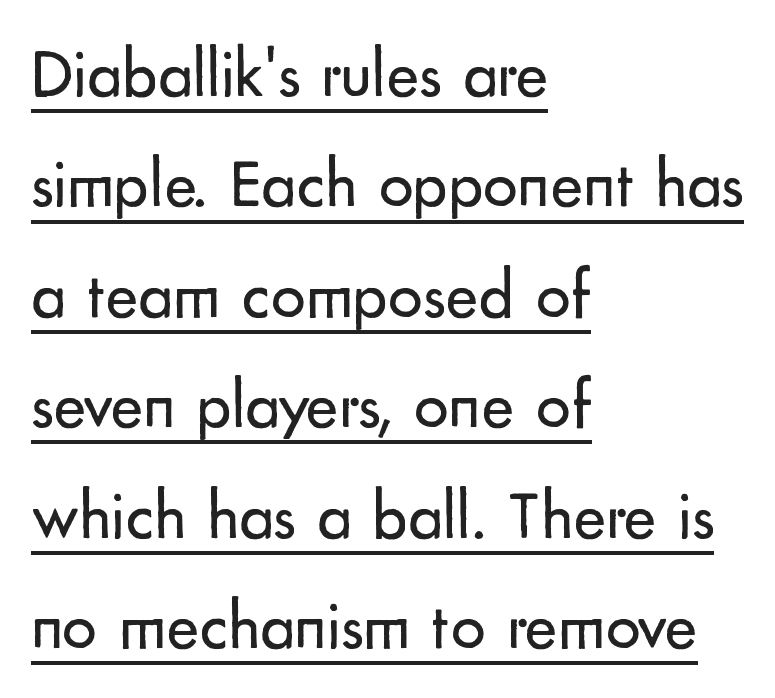
Successive baselines arrive at the customary interval. Italic: no, the glyphs are upright roman. The characters display no serif detailing; their extremities are plain. Is there an underline? Yes — a line sits under the letters. Layout note: lines flush left.
